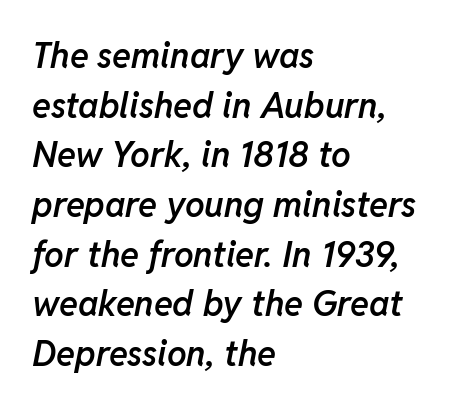
The image shows 35 px semibold type, italic (leaning right); set left-aligned, normal line spacing (1.42x), normal letter spacing, not underlined; low stroke contrast and a medium x-height.
